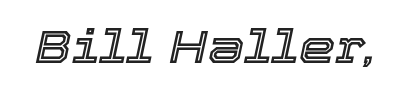
Q: Is the text italic (slanted)? A: Yes, it leans right by about 12 degrees.
Q: Is the text underlined? A: No.
Q: Is the spacing between letters normal or unusually wide? A: Normal.
Q: Width (condensed, normal, or wide)? A: Normal.
Q: x-height? A: Medium.
Q: Monospaced? A: No.
